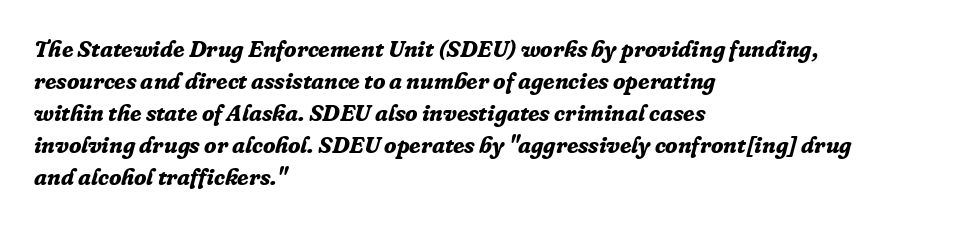
Vertical spacing — default. The horizontal fit of the characters is conventional and even. Every letter is thick-stroked: bold, no question. Does the copy run flush right? No — it runs flush left. No word sits above an underline. The rendering applies a slant to the glyphs.
